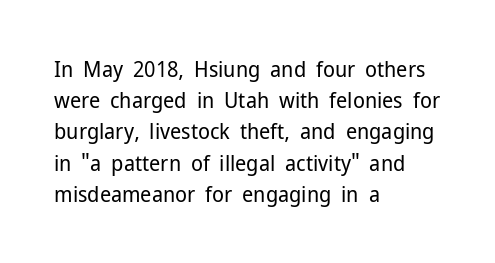
{"italic": "no", "bold": "no", "underline": "no", "align": "left", "line_spacing": "normal", "line_spacing_ratio": 1.42, "letter_spacing": "normal", "letter_spacing_em": 0.0, "glyph_px": 22}
